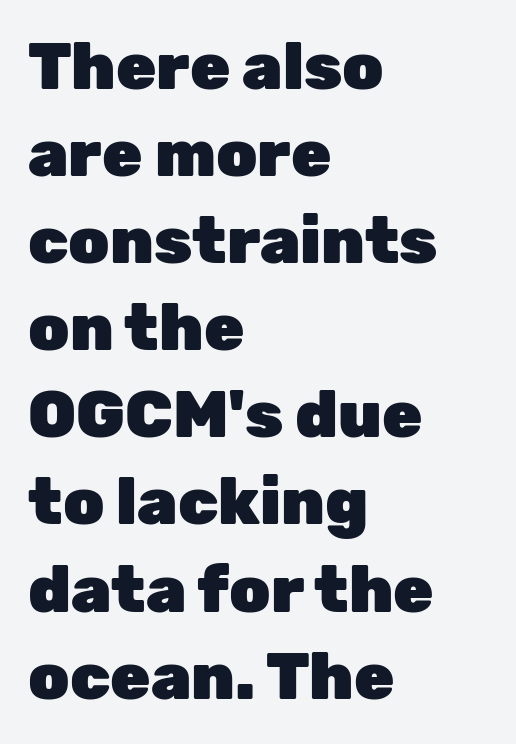
The image shows 65 px heavy sans-serif type, upright; set left-aligned, normal line spacing (1.34x), normal letter spacing, not underlined; low stroke contrast and a medium x-height.
